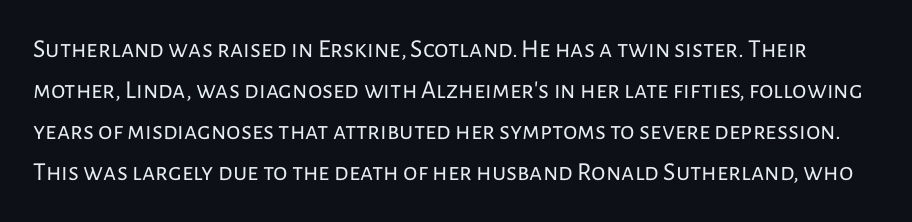
Q: Is the text bold? A: No.
Q: Is the text italic (slanted)? A: No, it is upright.
Q: Is the text underlined? A: No.
Q: Is the spacing between letters normal or unusually wide? A: Normal.
Q: Is the spacing between lines tight, normal or loose? A: Normal.
